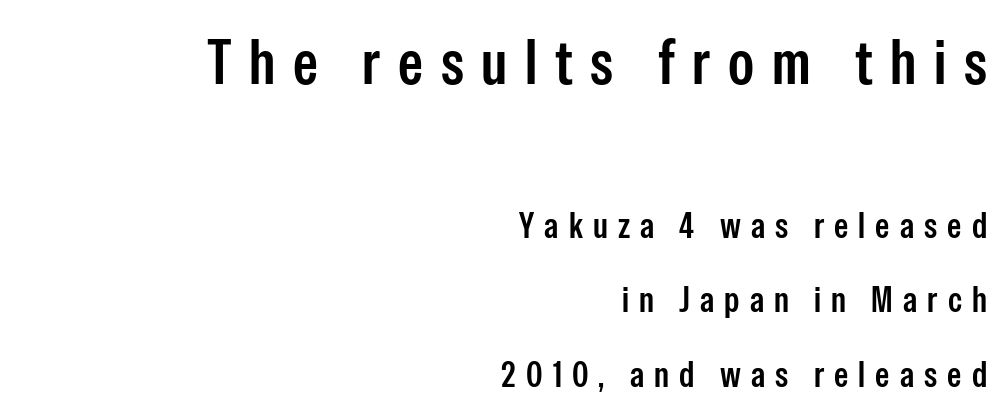
Q: Is the text bold? A: Semi-bold.
Q: Is the text italic (slanted)? A: No, it is upright.
Q: Is the typeface a serif or a sans-serif typeface? A: Sans-serif.
Q: Is the text underlined? A: No.
Q: How is the paragraph aligned? A: Right-aligned.
Q: Is the spacing between letters normal or unusually wide? A: Unusually wide.
Q: Is the spacing between lines tight, normal or loose? A: Loose.
Q: Which block of text is set in a larger size, the first (top) or the second (bottom)? A: The first (top) one.
Q: Width (condensed, normal, or wide)? A: Condensed.
Q: Stroke contrast? A: Low.
Q: x-height? A: Medium.
Q: Monospaced? A: No.
